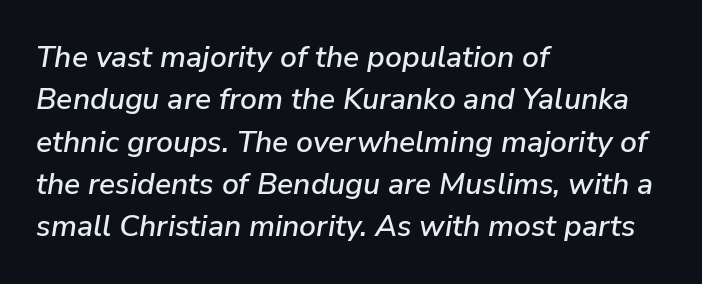
The rendering applies a slant to the glyphs. Plain, unruled lines of type. The passage shown has conventional tracking throughout. These lines stack with their left ends in a neat column. Looks like regular typesetting: each glyph gets only the width it needs.
